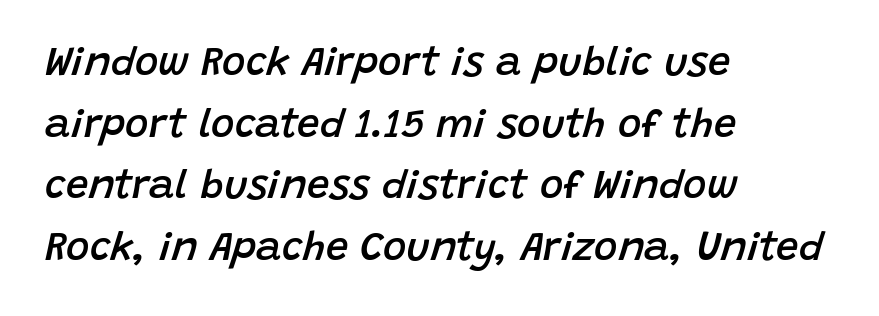
Check under the words: just untouched page. These lines are rendered in a variable-pitch font. Typeset ragged right — the left edge is the straight one. When letters slant like this, we call the style italic. The line texture is even and compact thanks to regular tracking. Firm but not heavy-handed strokes: this text is semibold.
